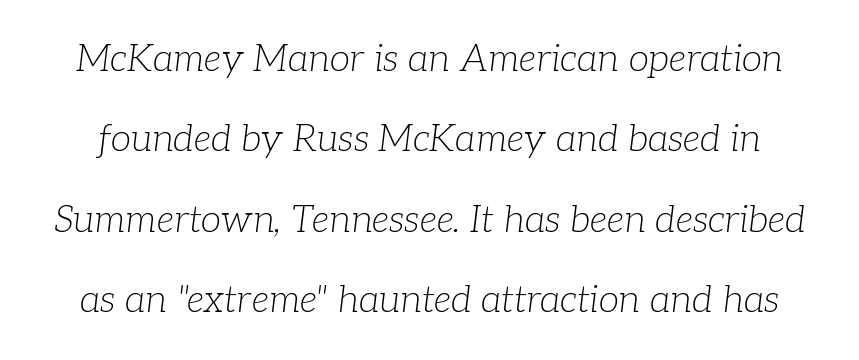
The image shows 37 px light serif type, italic (leaning right); set loose line spacing (2.17x), normal letter spacing, not underlined; low stroke contrast and a medium x-height.
